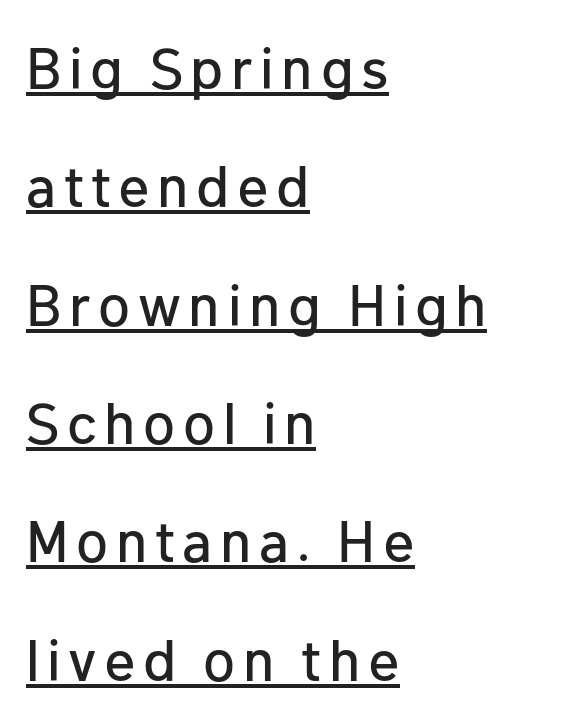
{"serif": "no", "italic": "no", "width": "normal", "stroke_contrast": "low", "x_height": "medium", "monospaced": "no", "underline": "yes", "align": "left", "line_spacing": "loose", "line_spacing_ratio": 2.04, "glyph_px": 58}
